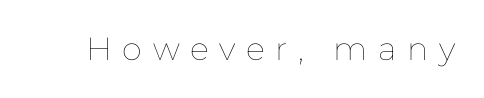
{"italic": "no", "bold": "no", "weight": "thin", "width": "normal", "stroke_contrast": "low", "x_height": "medium", "monospaced": "no", "underline": "no", "letter_spacing": "wide", "letter_spacing_em": 0.33, "glyph_px": 32}
